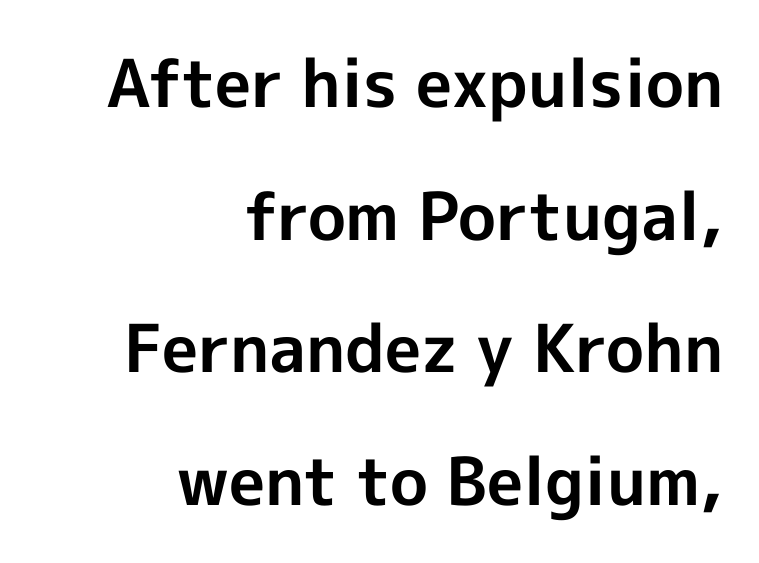
Q: Is the text bold? A: Yes.
Q: Is the text italic (slanted)? A: No, it is upright.
Q: Is the typeface a serif or a sans-serif typeface? A: Sans-serif.
Q: Is the text underlined? A: No.
Q: How is the paragraph aligned? A: Right-aligned.
Q: Is the spacing between letters normal or unusually wide? A: Normal.
Q: Is the spacing between lines tight, normal or loose? A: Loose.
Q: Width (condensed, normal, or wide)? A: Normal.
Q: x-height? A: Medium.
Q: Monospaced? A: No.
